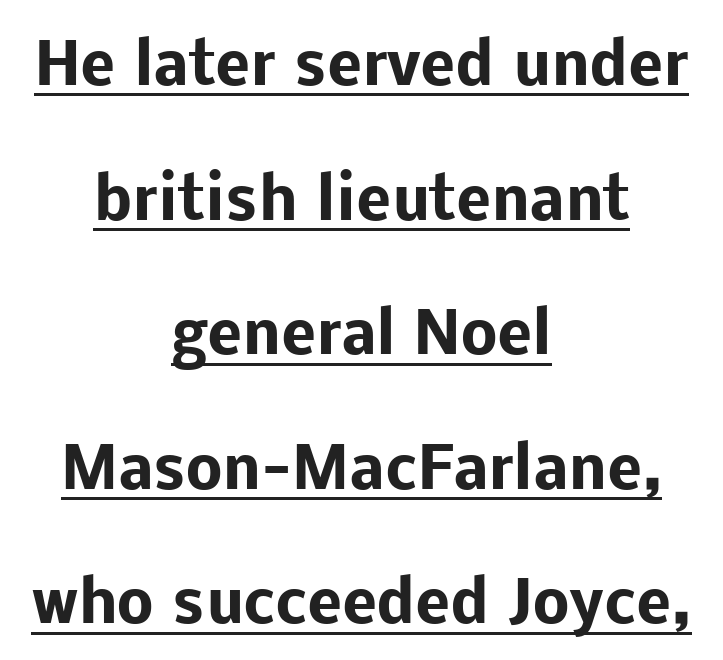
The image shows 58 px heavy sans-serif type, upright; set centered, loose line spacing (2.32x), normal letter spacing, underlined; low stroke contrast and a medium x-height.
